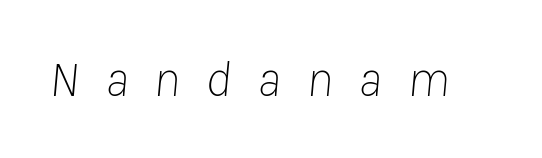
Descender tails drop into unmarked territory. There's an unmistakable incline to the writing here. The rendering uses natural spacing where letterforms have individual widths. Words appear elongated and porous because spacing is wide. No letter is thick-stroked: the sample isn't bold.
